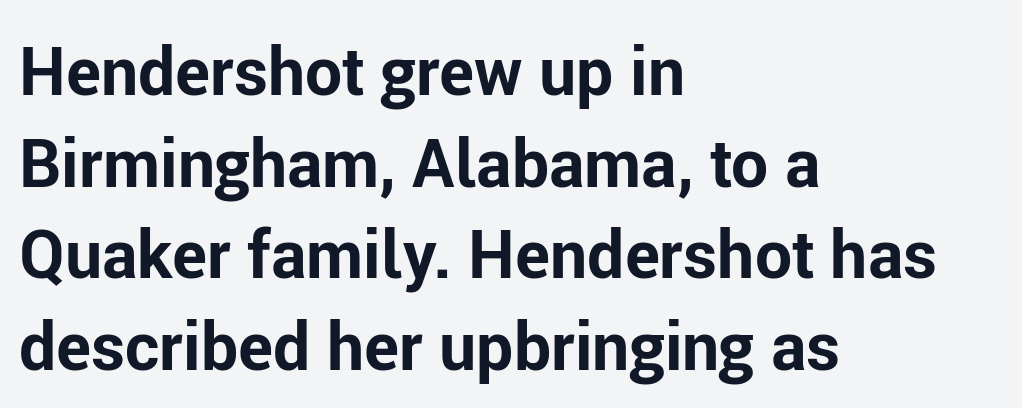
{"serif": "no", "italic": "no", "bold": "yes", "weight": "bold", "width": "normal", "stroke_contrast": "low", "x_height": "medium", "monospaced": "no", "underline": "no", "align": "left", "line_spacing": "normal", "line_spacing_ratio": 1.39, "letter_spacing": "normal", "letter_spacing_em": 0.0, "glyph_px": 66}
